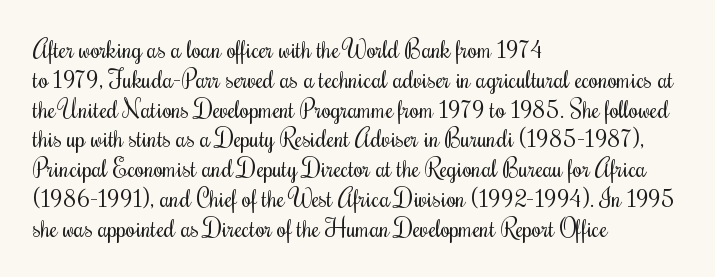
The image shows 24 px text type; set left-aligned, line spacing 1.24x, normal letter spacing, not underlined.
